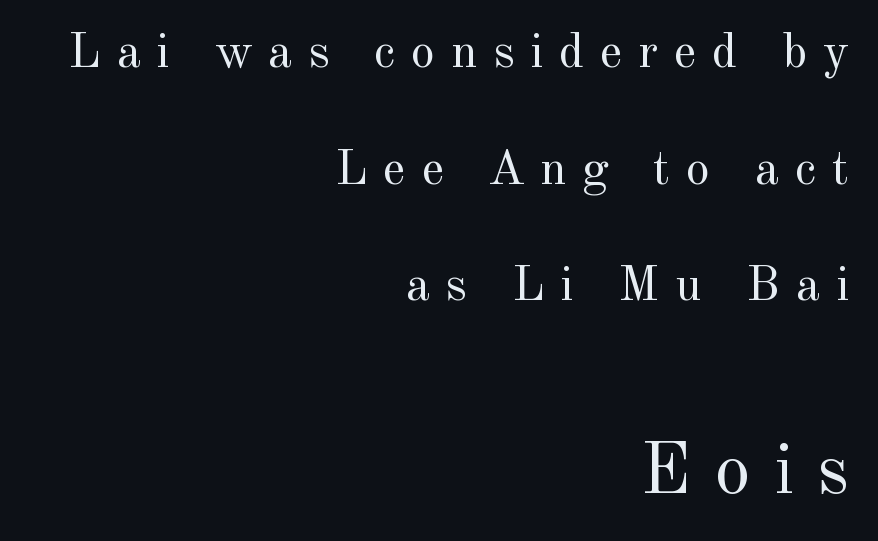
Q: Is the text bold? A: No.
Q: Is the text italic (slanted)? A: No, it is upright.
Q: Is the typeface a serif or a sans-serif typeface? A: Serif.
Q: Is the text underlined? A: No.
Q: How is the paragraph aligned? A: Right-aligned.
Q: Is the spacing between letters normal or unusually wide? A: Unusually wide.
Q: Is the spacing between lines tight, normal or loose? A: Loose.
Q: Which block of text is set in a larger size, the first (top) or the second (bottom)? A: The second (bottom) one.
Q: Width (condensed, normal, or wide)? A: Normal.
Q: x-height? A: Small.
Q: Monospaced? A: No.
